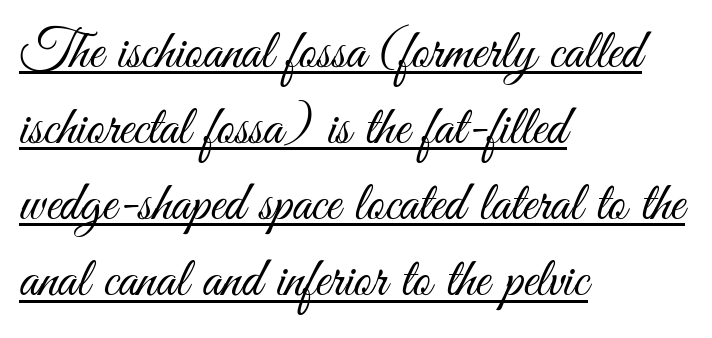
{"serif": "no", "bold": "no", "weight": "light", "width": "condensed", "stroke_contrast": "medium", "x_height": "small", "monospaced": "no", "underline": "yes", "align": "left", "line_spacing": "normal", "line_spacing_ratio": 1.36, "letter_spacing": "normal", "letter_spacing_em": 0.0, "glyph_px": 56}
